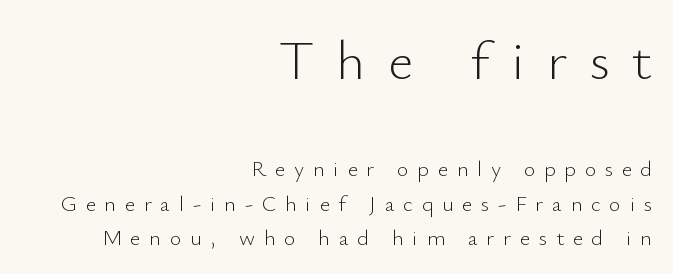
{"serif": "no", "italic": "no", "bold": "no", "weight": "light", "width": "normal", "stroke_contrast": "low", "x_height": "small", "monospaced": "no", "underline": "no", "align": "right", "line_spacing": "normal", "line_spacing_ratio": 1.58, "letter_spacing": "wide", "letter_spacing_em": 0.4, "larger_block": "first", "size_ratio": 2.5, "glyph_px": 55}
